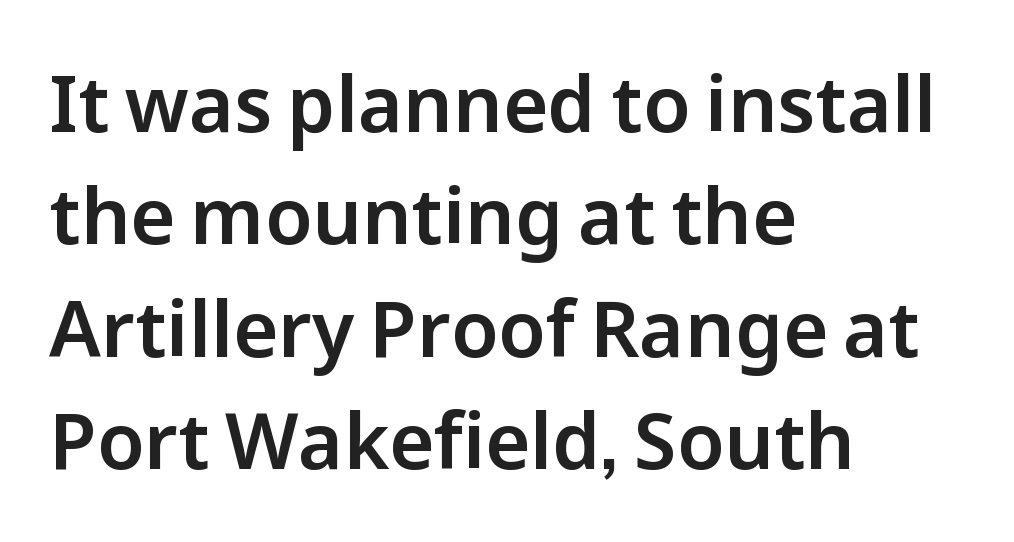
These lines are rendered in a variable-pitch font. The axis of the letterforms is exactly vertical. Rows of type keep a routine distance in the vertical direction. The words here are not underlined. This sample is left-justified, so line endings fall wherever the words run out.
